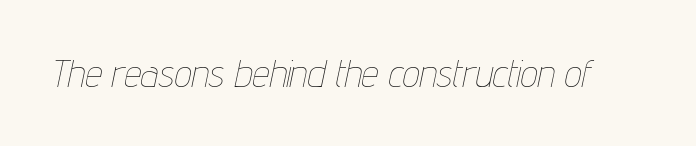
The image shows 38 px thin, condensed type, italic (leaning right); set normal letter spacing, not underlined; low stroke contrast and a medium x-height.
